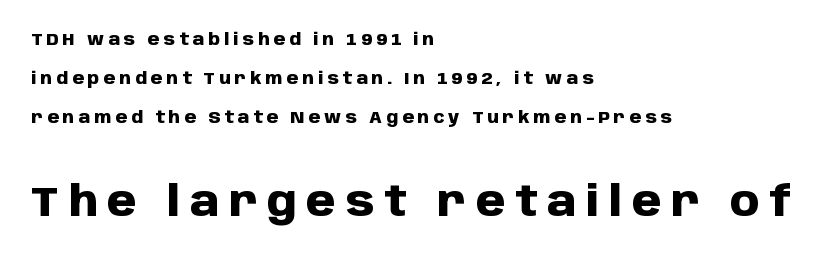
Q: Is the text bold? A: Yes.
Q: Is the text italic (slanted)? A: No, it is upright.
Q: Is the typeface a serif or a sans-serif typeface? A: Sans-serif.
Q: Is the text underlined? A: No.
Q: How is the paragraph aligned? A: Left-aligned.
Q: Is the spacing between letters normal or unusually wide? A: Unusually wide.
Q: Is the spacing between lines tight, normal or loose? A: Loose.
Q: Which block of text is set in a larger size, the first (top) or the second (bottom)? A: The second (bottom) one.
Q: Width (condensed, normal, or wide)? A: Normal.
Q: Stroke contrast? A: Low.
Q: x-height? A: Large.
Q: Monospaced? A: No.
